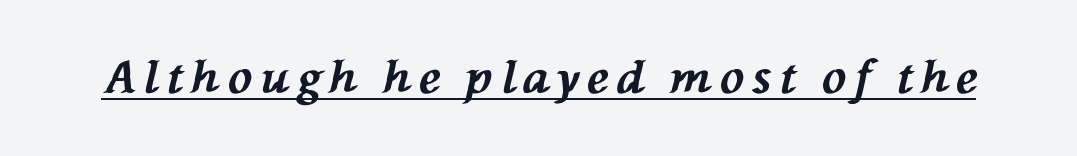
The image shows 45 px bold type, italic (leaning left); set underlined; medium stroke contrast and a medium x-height.
